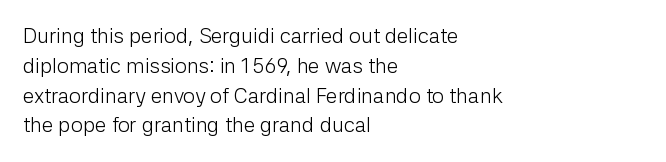
Q: Is the text bold? A: No.
Q: Is the text italic (slanted)? A: No, it is upright.
Q: Is the text underlined? A: No.
Q: How is the paragraph aligned? A: Left-aligned.
Q: Is the spacing between letters normal or unusually wide? A: Normal.
Q: Is the spacing between lines tight, normal or loose? A: Normal.
